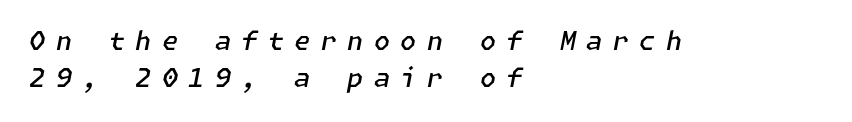
{"italic": "yes", "lean": "right", "slant_degrees": 11, "bold": "semi", "underline": "no", "align": "left", "line_spacing": "normal", "line_spacing_ratio": 1.41, "letter_spacing": "wide", "letter_spacing_em": 0.4, "glyph_px": 26}
